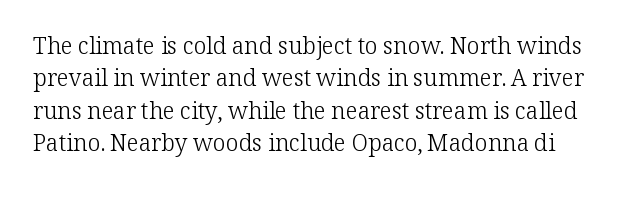
Students, observe: this is what conventionally led text looks like. The face used here is rendered with its standard letterfit. The font's upright variant was chosen for this text. Clear beneath every line of the passage. The letters look calm and open, with moderate or lighter stems.
